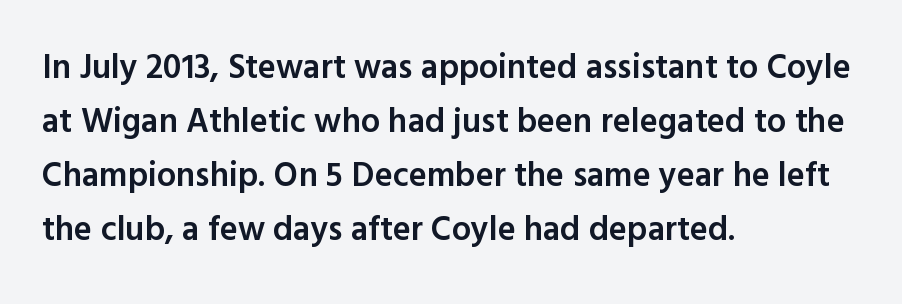
Q: Is the text bold? A: Semi-bold.
Q: Is the text italic (slanted)? A: No, it is upright.
Q: Is the typeface a serif or a sans-serif typeface? A: Sans-serif.
Q: Is the text underlined? A: No.
Q: How is the paragraph aligned? A: Left-aligned.
Q: Is the spacing between letters normal or unusually wide? A: Normal.
Q: Is the spacing between lines tight, normal or loose? A: Normal.
Q: Width (condensed, normal, or wide)? A: Normal.
Q: x-height? A: Medium.
Q: Monospaced? A: No.
